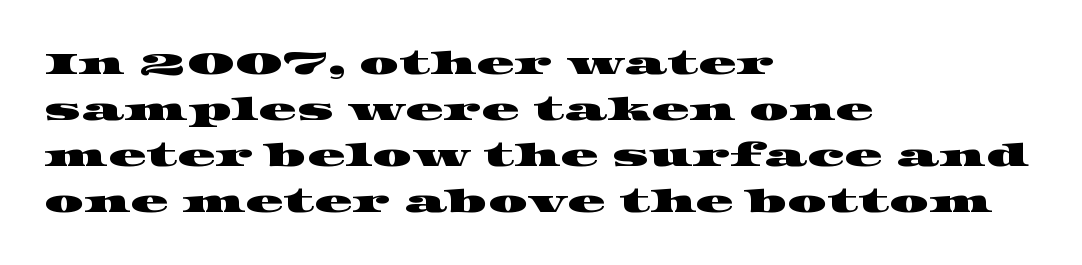
Baseline-to-baseline distance is the conventional proportion of letter height. Inter-character spacing is left at the font's built-in metrics. Has an underline been added? It has not. Note the varied advance widths — an 'i' is clearly narrower than an 'm'.
